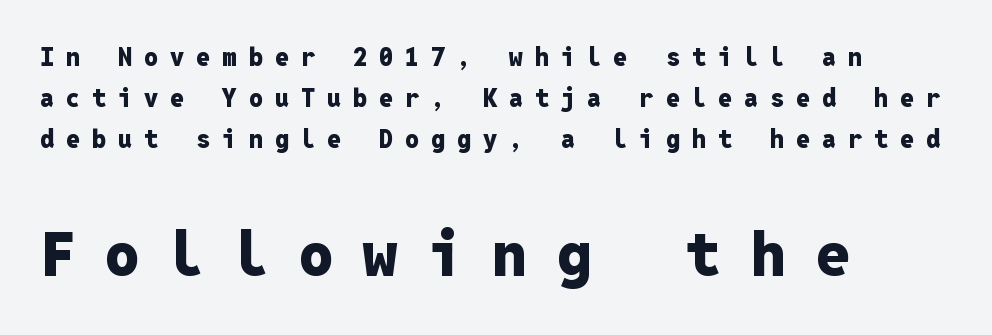
{"serif": "no", "italic": "no", "bold": "yes", "weight": "heavy", "width": "normal", "stroke_contrast": "low", "x_height": "medium", "monospaced": "yes", "underline": "no", "align": "left", "line_spacing": "normal", "line_spacing_ratio": 1.65, "letter_spacing": "wide", "letter_spacing_em": 0.48, "larger_block": "second", "size_ratio": 2.48, "glyph_px": 62}
